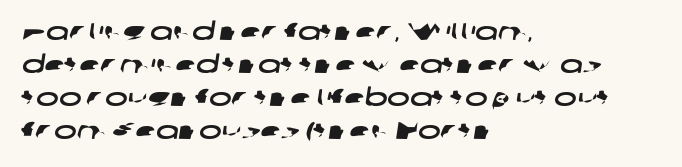
Line beginnings align vertically; line endings do not. Tracking here is standard; glyphs follow each other at the usual distance. This rendering features lettering with no underline. The vertical gap from one line to the next is medium.
